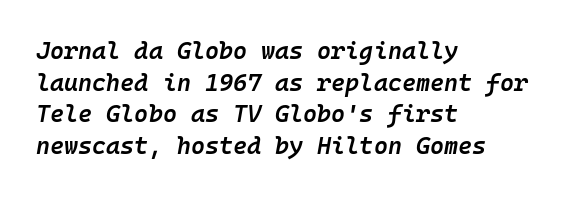
Tracking value appears to be zero — textbook default spacing. A semibold gives these letters moderate extra thickness, short of bold. Compared with a centered layout, this one pins lines to the left instead. The font's italic variant was chosen for this text.
